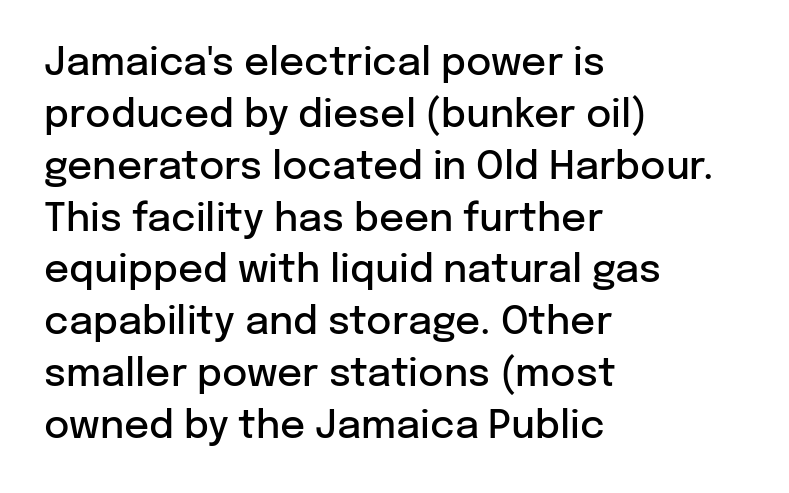
{"serif": "no", "italic": "no", "bold": "semi", "weight": "semibold", "width": "normal", "stroke_contrast": "low", "x_height": "medium", "monospaced": "no", "underline": "no", "align": "left", "line_spacing": "normal", "line_spacing_ratio": 1.33, "letter_spacing": "normal", "letter_spacing_em": 0.0, "glyph_px": 39}
